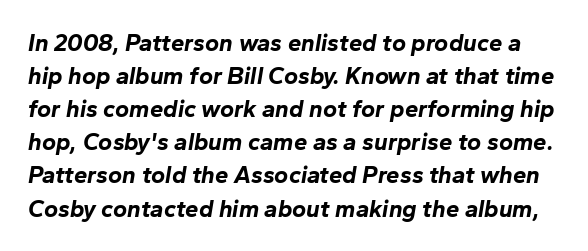
{"italic": "yes", "lean": "right", "slant_degrees": 10, "bold": "yes", "underline": "no", "line_spacing": "normal", "line_spacing_ratio": 1.38, "letter_spacing": "normal", "letter_spacing_em": 0.0, "glyph_px": 24}
